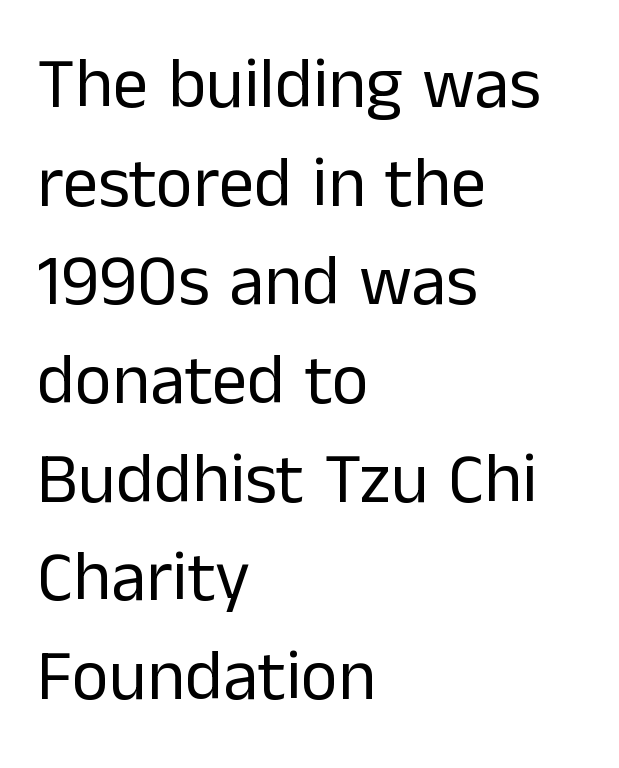
Character widths vary here, with narrow letters taking less room than wide ones. Weight: in the light-to-regular range. The designer went with a sans here, leaving each stem footless. The rag falls on the right side of this text block.
